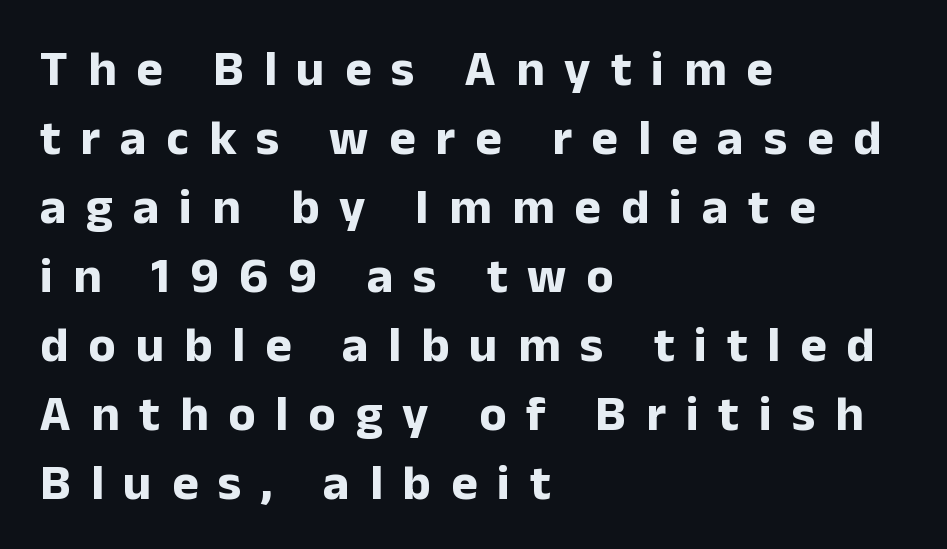
The image shows 50 px bold sans-serif type, upright; set left-aligned, normal line spacing (1.38x), unusually wide letter spacing (+0.4 em), not underlined; low stroke contrast and a medium x-height.
